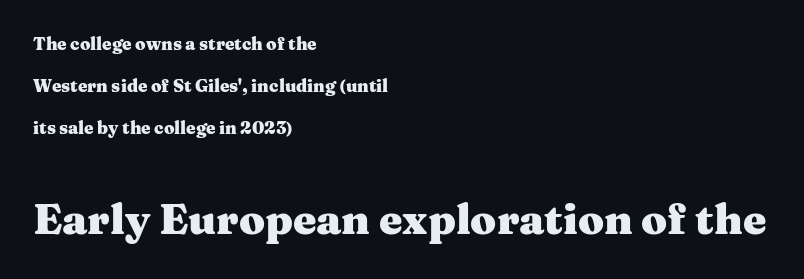
The foot of each line stays bare and open. Font category for this specimen: serif. This sample trades compactness for vertical openness between lines. Line beginnings align vertically; line endings do not.
